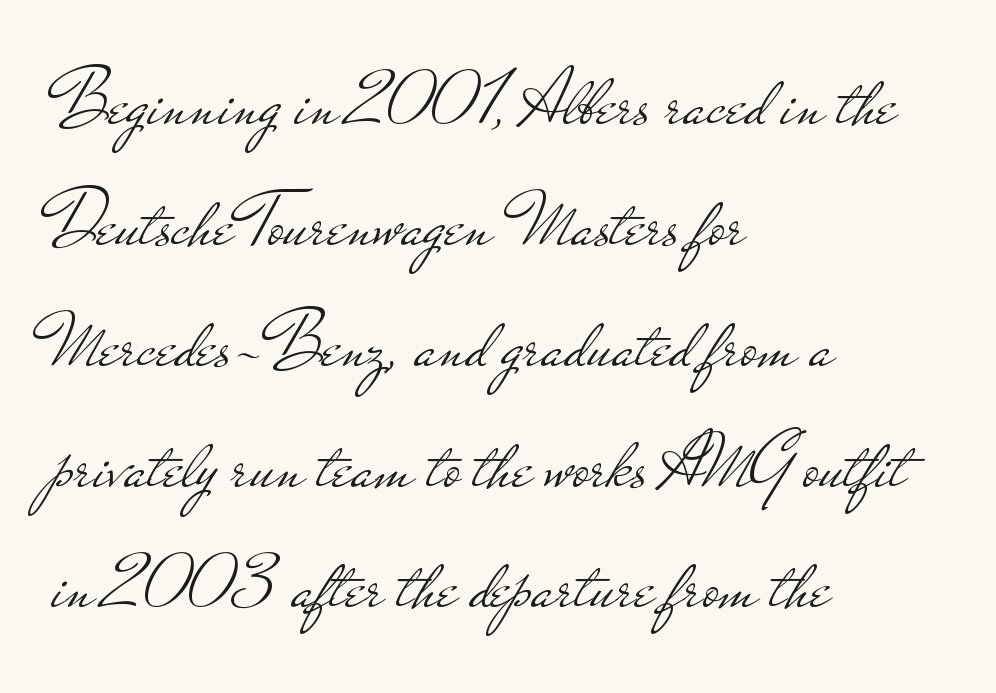
{"serif": "no", "bold": "no", "weight": "light", "width": "wide", "stroke_contrast": "low", "x_height": "small", "monospaced": "no", "underline": "no", "align": "left", "line_spacing": "normal", "line_spacing_ratio": 1.53, "letter_spacing": "normal", "letter_spacing_em": 0.0, "glyph_px": 79}
